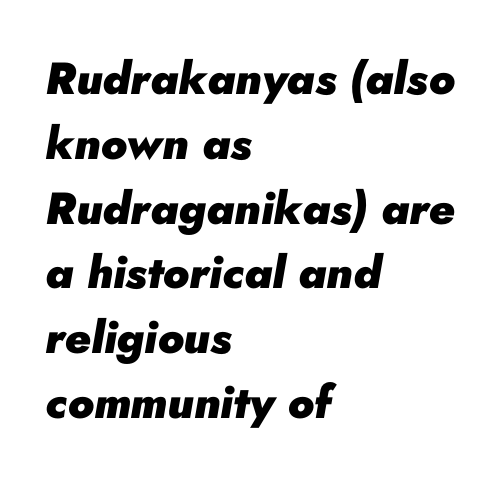
{"italic": "yes", "lean": "right", "slant_degrees": 10, "bold": "yes", "weight": "heavy", "width": "normal", "stroke_contrast": "low", "x_height": "small", "monospaced": "no", "underline": "no", "align": "left", "line_spacing": "normal", "line_spacing_ratio": 1.44, "letter_spacing": "normal", "letter_spacing_em": 0.0, "glyph_px": 45}
